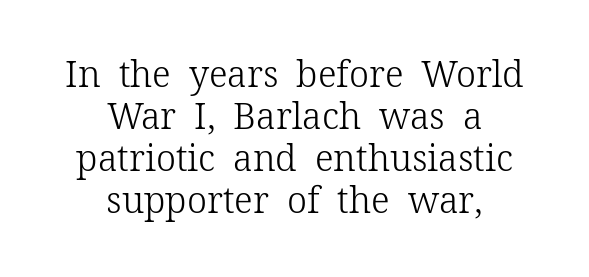
The image shows 36 px light serif type, upright; set centered, line spacing 1.17x, normal letter spacing, not underlined; low stroke contrast and a medium x-height.
